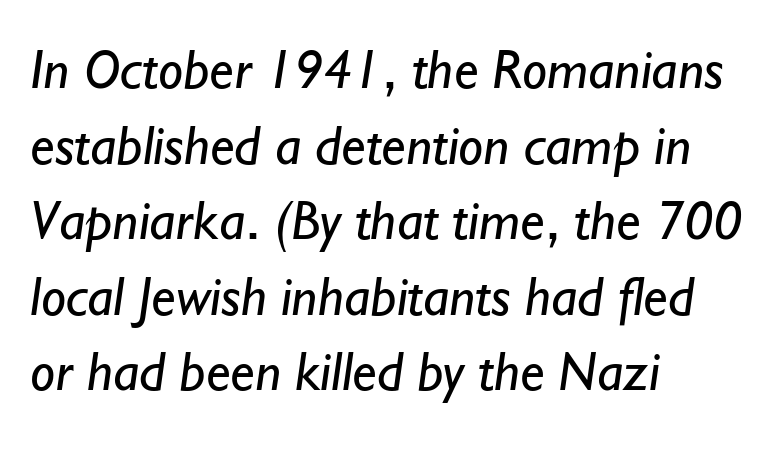
The image shows 56 px regular-weight sans-serif type; set left-aligned, normal line spacing (1.35x), normal letter spacing, not underlined; low stroke contrast and a small x-height.
